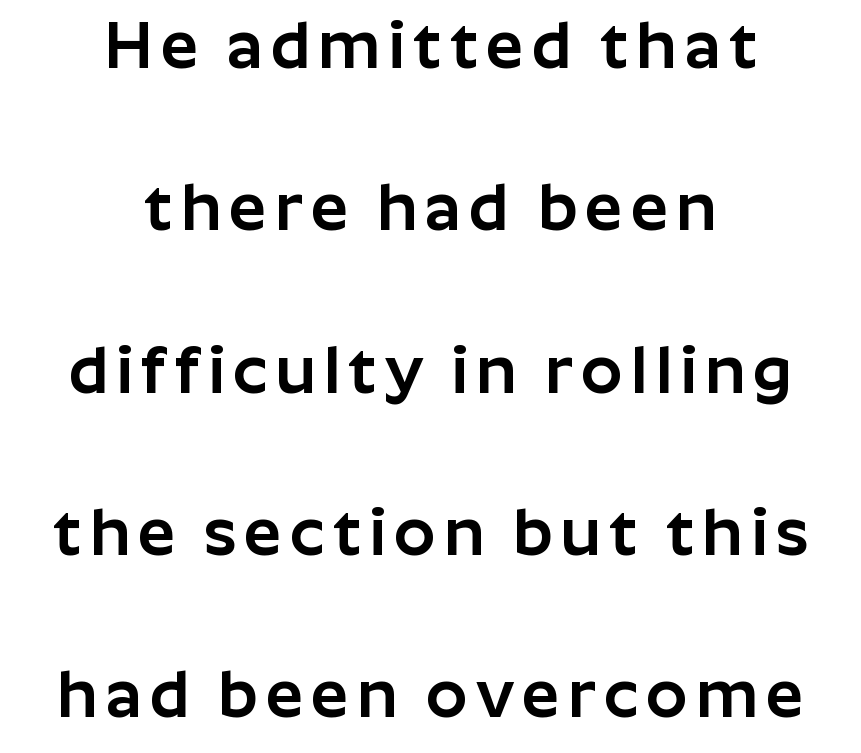
Q: Is the text italic (slanted)? A: No, it is upright.
Q: Is the typeface a serif or a sans-serif typeface? A: Sans-serif.
Q: Is the text underlined? A: No.
Q: How is the paragraph aligned? A: Centered.
Q: Is the spacing between lines tight, normal or loose? A: Loose.
Q: Width (condensed, normal, or wide)? A: Normal.
Q: Stroke contrast? A: Low.
Q: x-height? A: Medium.
Q: Monospaced? A: No.
